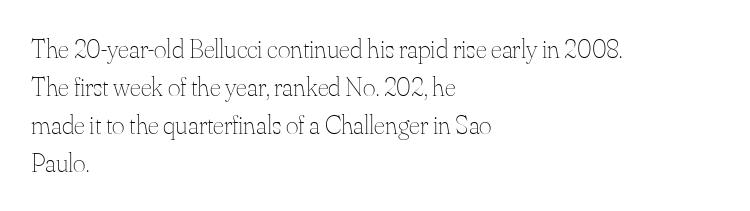
Q: Is the text bold? A: No.
Q: Is the text italic (slanted)? A: No, it is upright.
Q: Is the text underlined? A: No.
Q: How is the paragraph aligned? A: Left-aligned.
Q: Is the spacing between letters normal or unusually wide? A: Normal.
Q: Is the spacing between lines tight, normal or loose? A: Normal.
